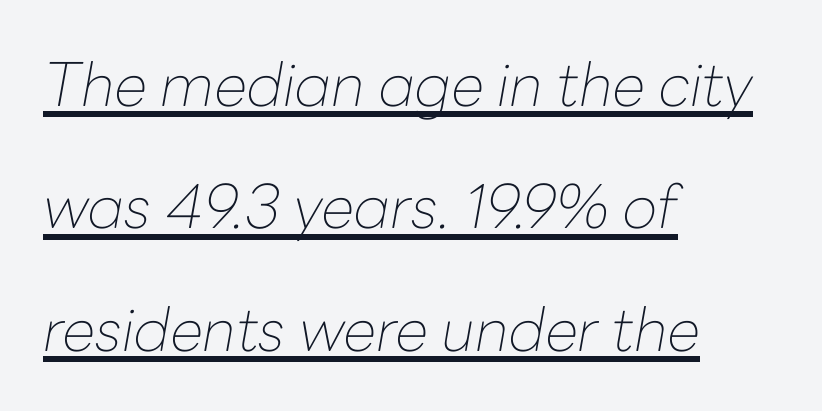
The image shows 60 px thin type, italic (leaning right); set left-aligned, loose line spacing (2.04x), normal letter spacing, underlined; low stroke contrast and a medium x-height.
